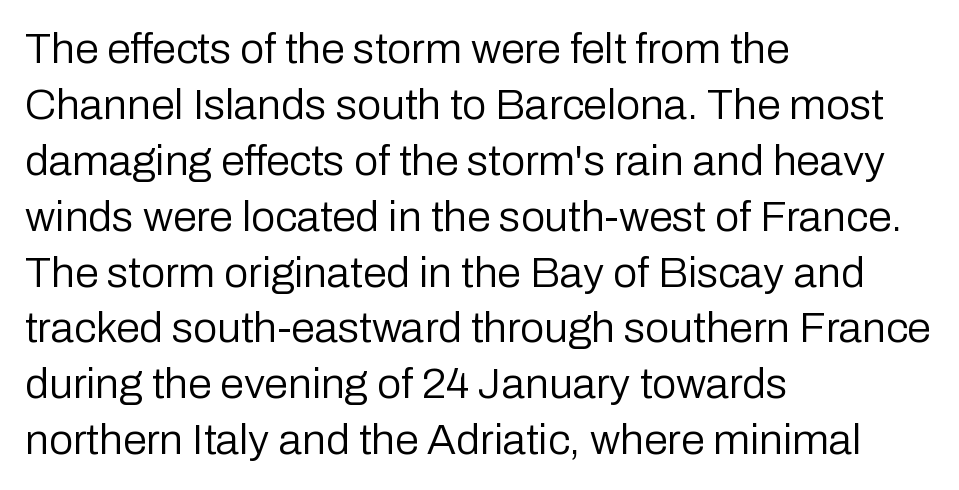
The words here are not underlined. A typesetter would mark this as roman, not italic. The letters sit at their default tracking, neither squeezed nor spread. Typeset ragged right — the left edge is the straight one. The letters advance in unequal steps, a hallmark of proportional type. Font category for this specimen: sans-serif.
